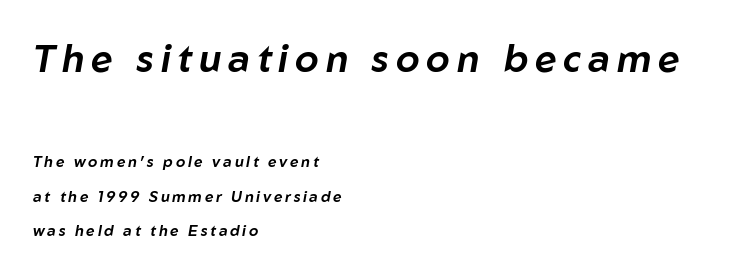
{"italic": "yes", "lean": "right", "slant_degrees": 10, "width": "normal", "stroke_contrast": "low", "x_height": "medium", "monospaced": "no", "underline": "no", "align": "left", "line_spacing": "loose", "line_spacing_ratio": 2.31, "larger_block": "first", "size_ratio": 2.53, "glyph_px": 38}
